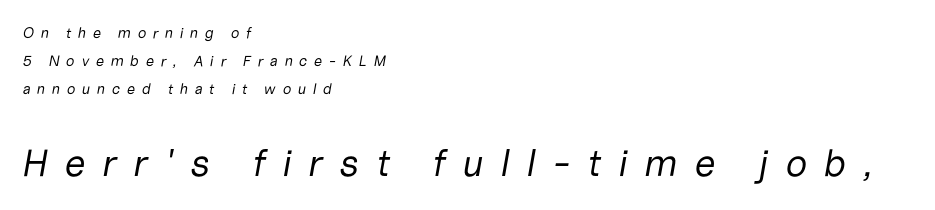
Line beginnings align vertically; line endings do not. You can tell it's italic because the verticals aren't actually vertical. Each word looks stretched out because of the extra space between its letters. Bigger letters appear in the bottom chunk; the top chunk is reduced. Character widths vary here, with narrow letters taking less room than wide ones. Heft: none added — not bold.
